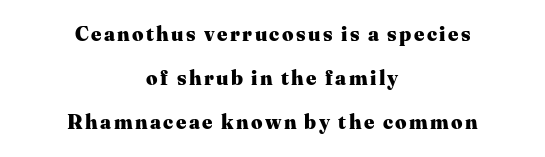
The image shows 20 px bold type, upright; set centered, loose line spacing (2.21x), not underlined.
